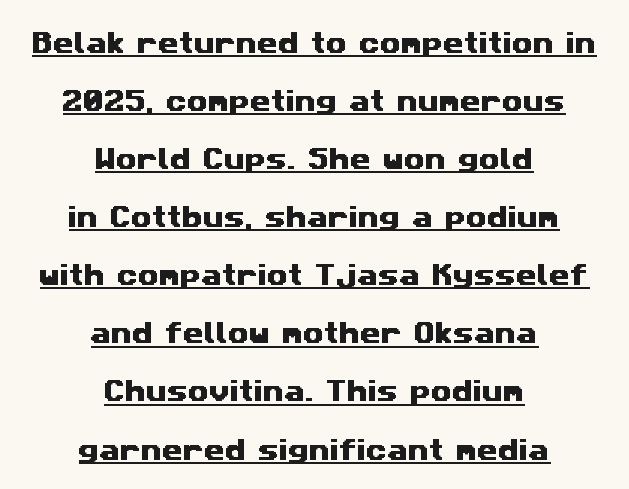
{"underline": "yes", "align": "center", "line_spacing": "loose", "line_spacing_ratio": 2.42, "letter_spacing": "normal", "letter_spacing_em": 0.0, "glyph_px": 24}
